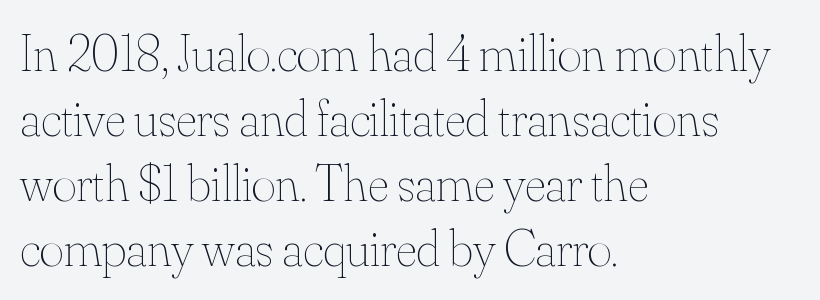
A roman cut, with each character standing at attention. Proportional: the letters do not fall into vertical columns. Summary of vertical rhythm: regular, with standard interline spacing. Underlining? Definitely not there. This sample uses plain, unmodified letter spacing. Caption: multi-line text, flush left, ragged right.
